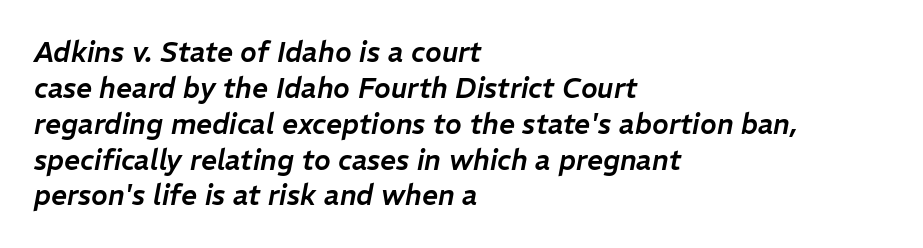
The image shows 28 px text type, italic (leaning right); set left-aligned, normal line spacing (1.28x), normal letter spacing, not underlined; low stroke contrast and a medium x-height.
